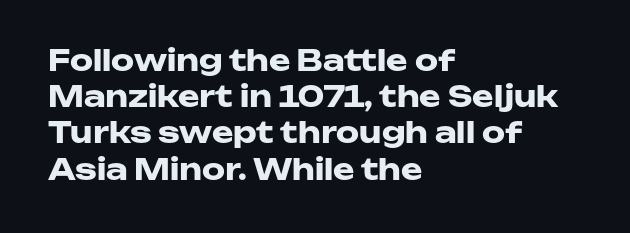
Characters remain perfectly vertical along every line. You can tell from the bare stems that sans-serif type was used. The lines sit at an ordinary, default distance from one another. Anything drawn beneath the words? Only blank space.
